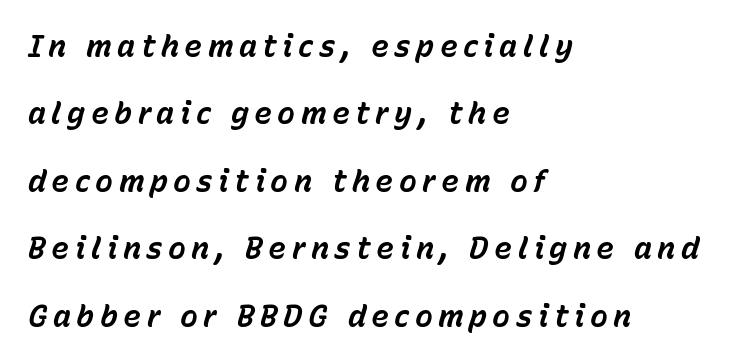
Q: Is the text bold? A: Yes.
Q: Is the text italic (slanted)? A: Yes, it leans right by about 15 degrees.
Q: Is the text underlined? A: No.
Q: How is the paragraph aligned? A: Left-aligned.
Q: Is the spacing between lines tight, normal or loose? A: Loose.
Q: Width (condensed, normal, or wide)? A: Normal.
Q: Stroke contrast? A: Low.
Q: x-height? A: Medium.
Q: Monospaced? A: No.
